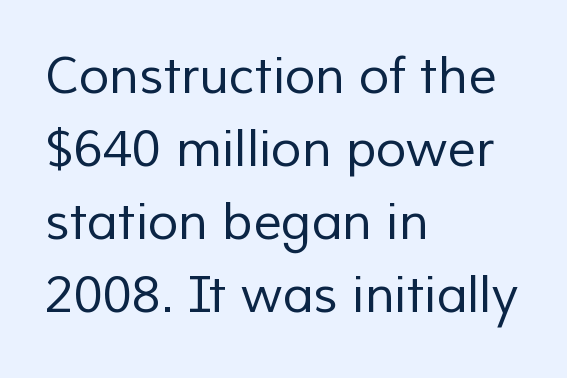
Q: Is the text bold? A: No.
Q: Is the typeface a serif or a sans-serif typeface? A: Sans-serif.
Q: Is the text underlined? A: No.
Q: How is the paragraph aligned? A: Left-aligned.
Q: Is the spacing between letters normal or unusually wide? A: Normal.
Q: Is the spacing between lines tight, normal or loose? A: Normal.
Q: Width (condensed, normal, or wide)? A: Normal.
Q: Stroke contrast? A: Low.
Q: x-height? A: Medium.
Q: Monospaced? A: No.
